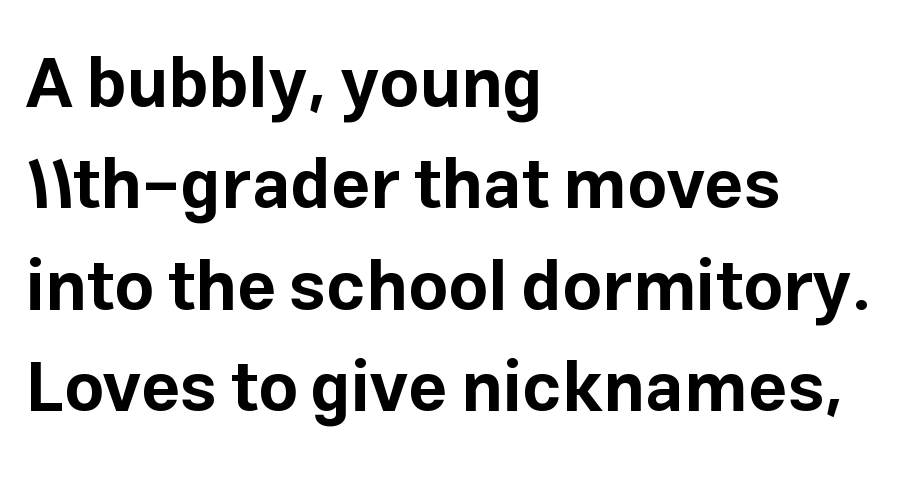
{"serif": "no", "italic": "no", "bold": "yes", "weight": "bold", "width": "normal", "stroke_contrast": "low", "x_height": "medium", "monospaced": "no", "underline": "no", "align": "left", "line_spacing": "normal", "line_spacing_ratio": 1.47, "letter_spacing": "normal", "letter_spacing_em": 0.0, "glyph_px": 69}
